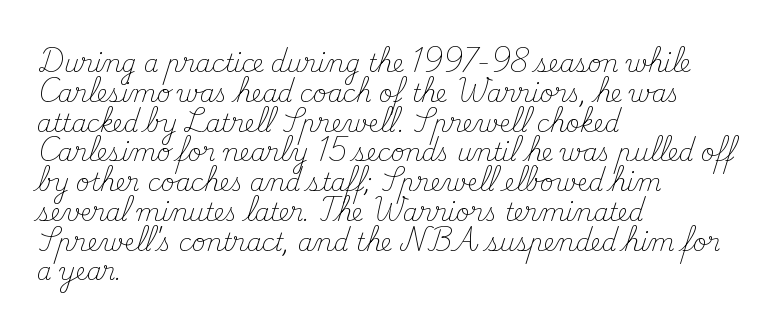
The image shows 24 px text type; set left-aligned, line spacing 1.24x, normal letter spacing, not underlined.
